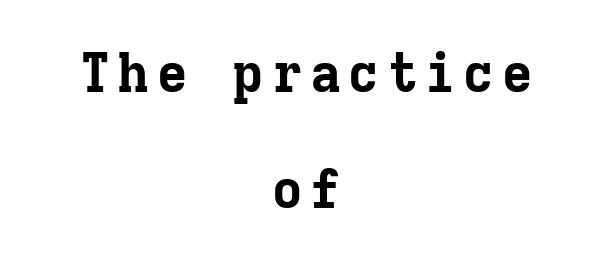
{"serif": "yes", "italic": "no", "bold": "yes", "weight": "bold", "width": "normal", "stroke_contrast": "low", "x_height": "medium", "monospaced": "yes", "underline": "no", "align": "center", "line_spacing": "loose", "line_spacing_ratio": 2.15, "glyph_px": 54}
